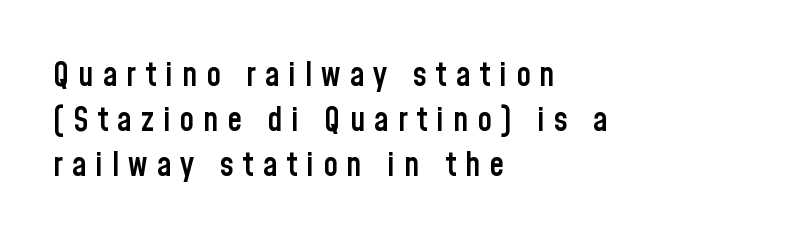
Each letter's strokes conclude bluntly, with no projecting serifs. A typesetter would call this proportional, since set widths differ per character. The space between consecutive lines is moderate. The axis of the letterforms is exactly vertical. Visually the block forms a straight wall on the left and a jagged coastline on the right. Students, note that the glyphs here are deliberately spaced far apart.
